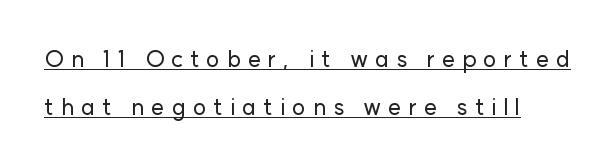
{"italic": "no", "underline": "yes", "line_spacing": "loose", "line_spacing_ratio": 2.1, "letter_spacing": "wide", "letter_spacing_em": 0.3, "glyph_px": 23}
